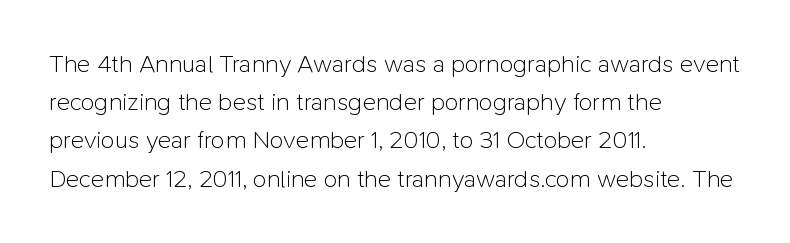
The glyphs are unaccompanied by any horizontal stroke below them. Posture: vertical. These lines keep a tight, regular rhythm from letter to letter. Interline gaps are of average width in this sample. The paragraph shown leans on its left margin.
